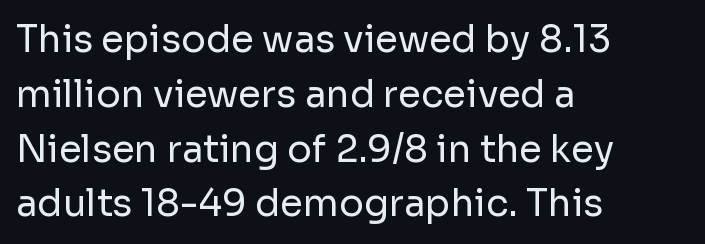
This sample has the flowing, uneven cadence of proportional lettering. Classification — sans serif. Is the type heavy? It reads as light-to-regular instead. Is the letter spacing exaggerated? No — it looks like the ordinary default. Ordinary non-slanted type is in use. Each row of text sits above clean, open space.
